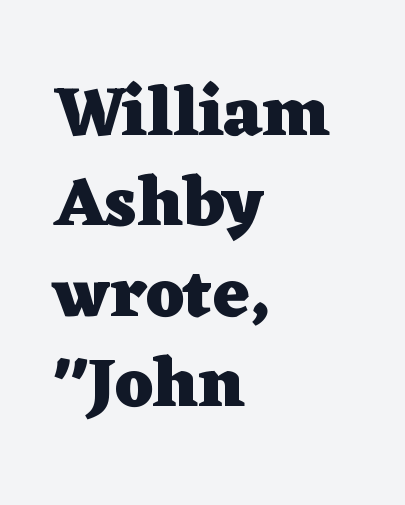
The image shows 70 px heavy, wide serif type, upright; set left-aligned, normal line spacing (1.29x), normal letter spacing, not underlined; low stroke contrast and a medium x-height.
